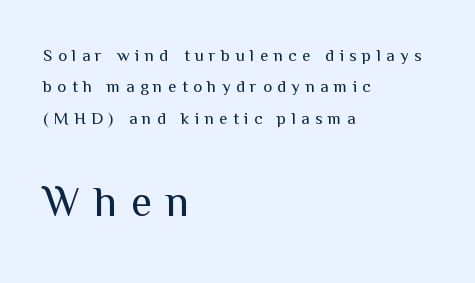
{"serif": "no", "italic": "no", "bold": "no", "weight": "regular", "width": "normal", "stroke_contrast": "medium", "x_height": "medium", "monospaced": "no", "underline": "no", "align": "left", "line_spacing_ratio": 1.85, "letter_spacing": "wide", "letter_spacing_em": 0.32, "larger_block": "second", "size_ratio": 2.53, "glyph_px": 43}
